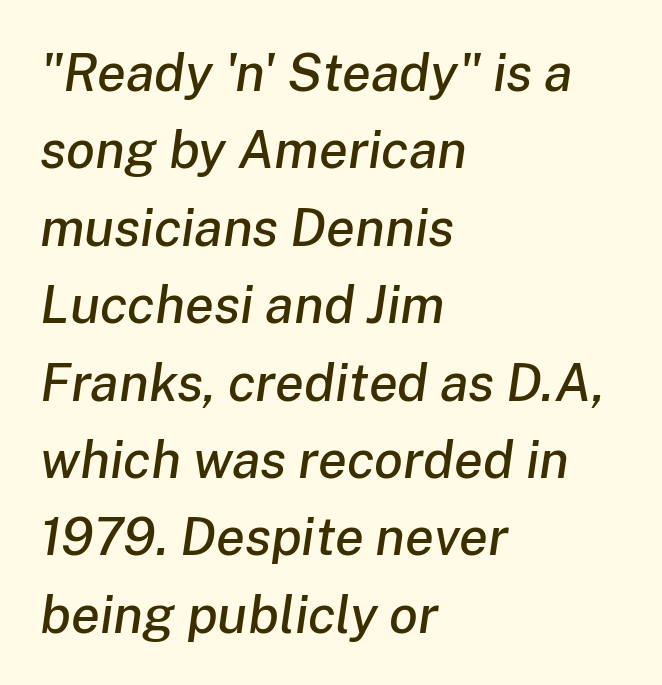
Type without underlining. The gaps between neighbouring characters are ordinary and unremarkable. Do the characters align in a grid? No, the font is proportional. Emphasis-style slanted type is in use. Reading down the block, your eye returns to a fixed left position each line.
